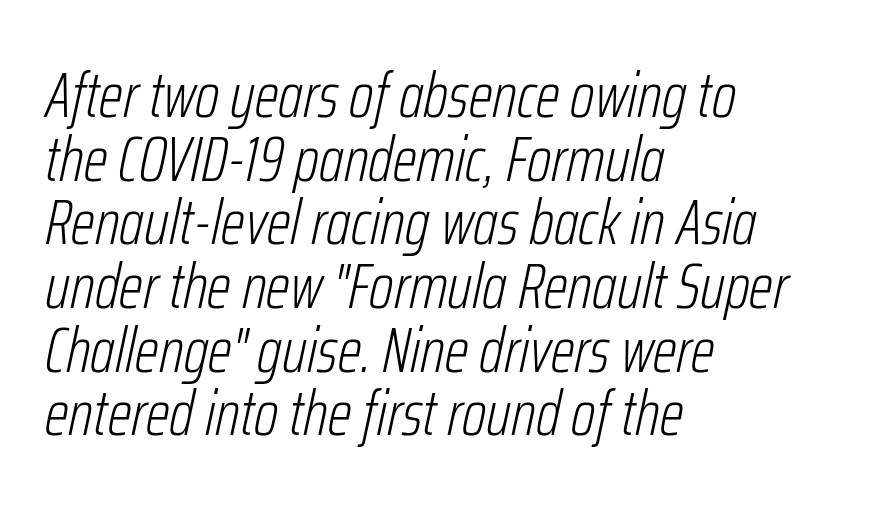
{"italic": "yes", "lean": "right", "slant_degrees": 12, "bold": "no", "weight": "light", "width": "condensed", "stroke_contrast": "low", "x_height": "medium", "monospaced": "no", "underline": "no", "align": "left", "line_spacing": "tight", "line_spacing_ratio": 1.01, "letter_spacing": "normal", "letter_spacing_em": 0.0, "glyph_px": 63}
